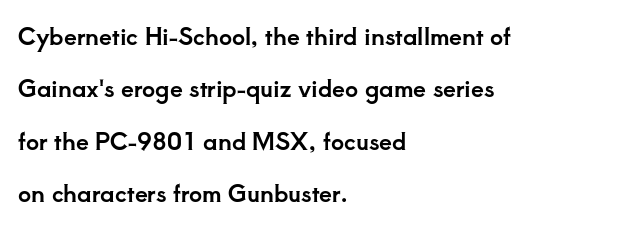
The image shows 23 px text type, upright; set left-aligned, loose line spacing (2.28x), normal letter spacing, not underlined.
